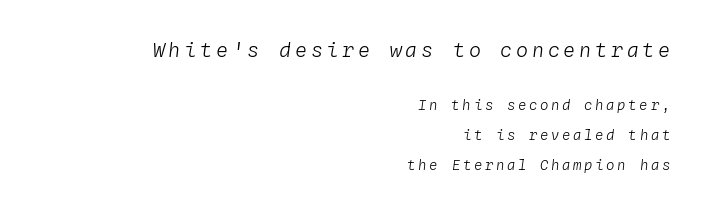
{"italic": "yes", "lean": "right", "slant_degrees": 4, "bold": "no", "underline": "no", "align": "right", "line_spacing": "loose", "line_spacing_ratio": 2.15, "larger_block": "first", "size_ratio": 1.43, "glyph_px": 20}
